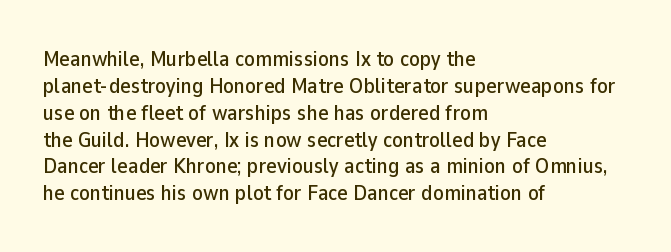
Is the block centered? No — it sits flush against the left margin. Beneath every word, the page is bare. What stands out about the letter spacing? Nothing — it is the standard amount. The lettering stays uniformly vertical, giving the passage a roman look.
